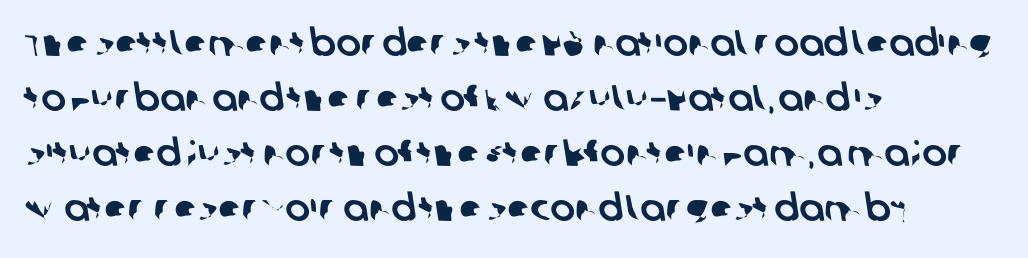
Every row of glyphs begins at an identical x-position on the left. Looks like regular typesetting: each glyph gets only the width it needs. Vertical spacing — default. The text was rendered using a sans face with plain stroke endings. A typesetter would call this zero additional tracking.
